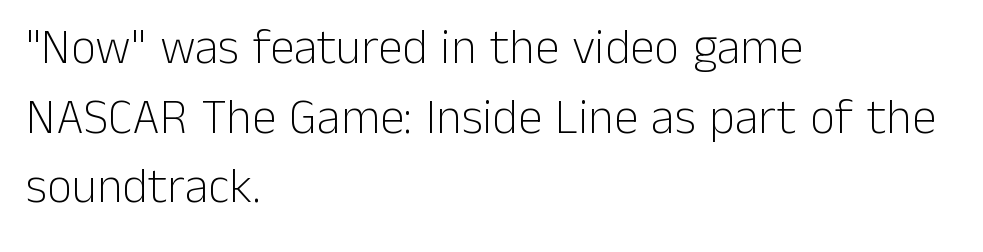
If you drew a line through each stem, it would be perfectly vertical. The vertical gap from one line to the next is medium. Standard letterfit; no display-style spreading of the glyphs. Letterform terminals end flat and unadorned throughout the passage. One-word summary of the alignment: left. Glance below the letters and you will spot only blank space.
